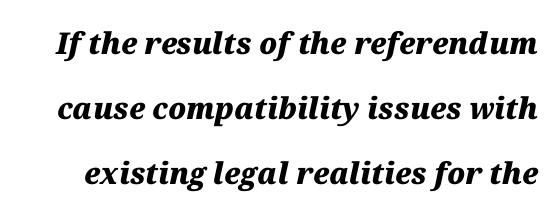
{"italic": "yes", "lean": "right", "slant_degrees": 12, "bold": "yes", "weight": "heavy", "width": "normal", "stroke_contrast": "medium", "x_height": "medium", "monospaced": "no", "underline": "no", "line_spacing": "loose", "line_spacing_ratio": 2.16, "letter_spacing": "normal", "letter_spacing_em": 0.0, "glyph_px": 30}
